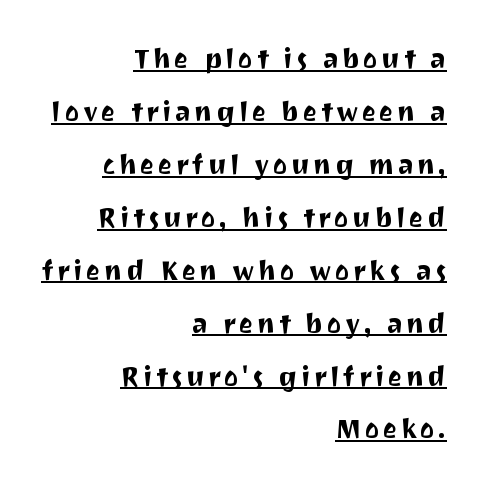
Q: Is the text italic (slanted)? A: No, it is upright.
Q: Is the text underlined? A: Yes.
Q: How is the paragraph aligned? A: Right-aligned.
Q: Is the spacing between lines tight, normal or loose? A: Loose.
